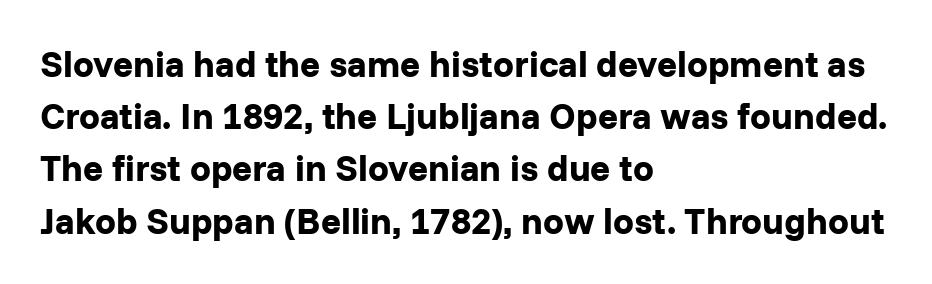
{"serif": "no", "italic": "no", "bold": "yes", "weight": "bold", "width": "normal", "stroke_contrast": "low", "x_height": "medium", "monospaced": "no", "underline": "no", "align": "left", "line_spacing": "normal", "line_spacing_ratio": 1.41, "letter_spacing": "normal", "letter_spacing_em": 0.0, "glyph_px": 37}
